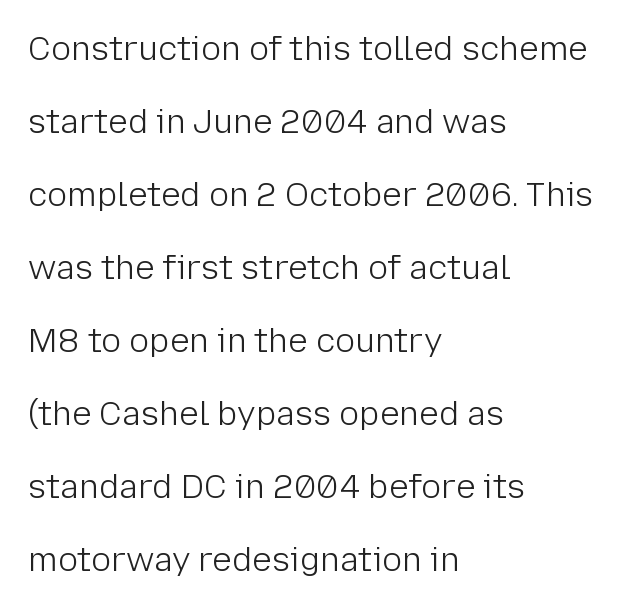
If you drew a line through each stem, it would be perfectly vertical. In CSS terms this would be text-align: left. Standard letterfit; no display-style spreading of the glyphs. Honestly, there is no underline to notice here at all. Reading down the column, the eye jumps a long way to each next line. A light-to-regular cut is what we see here.
